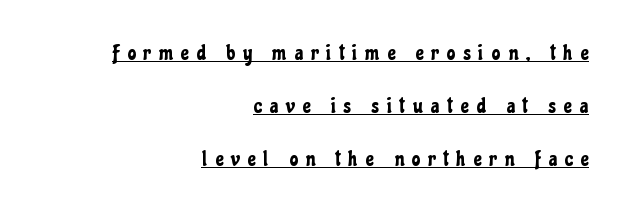
The image shows 22 px text type, upright; set right-aligned, loose line spacing (2.4x), unusually wide letter spacing (+0.36 em), underlined.
